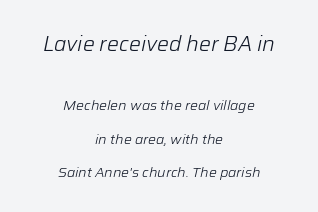
The image shows 21 px text type, italic (leaning right); set centered, loose line spacing (2.4x), normal letter spacing, not underlined; the first (top) block is 1.5x larger.
